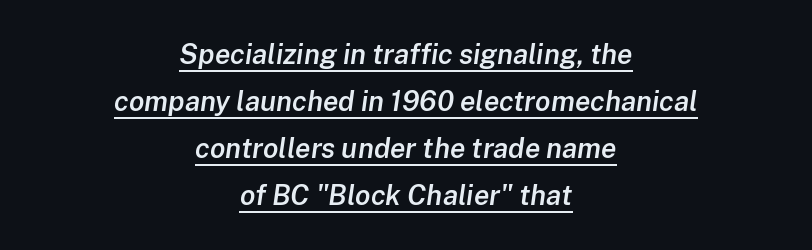
Q: Is the text bold? A: Semi-bold.
Q: Is the text italic (slanted)? A: Yes, it leans right by about 8 degrees.
Q: Is the text underlined? A: Yes.
Q: How is the paragraph aligned? A: Centered.
Q: Is the spacing between letters normal or unusually wide? A: Normal.
Q: Is the spacing between lines tight, normal or loose? A: Normal.
Q: Width (condensed, normal, or wide)? A: Normal.
Q: Stroke contrast? A: Low.
Q: x-height? A: Medium.
Q: Monospaced? A: No.
